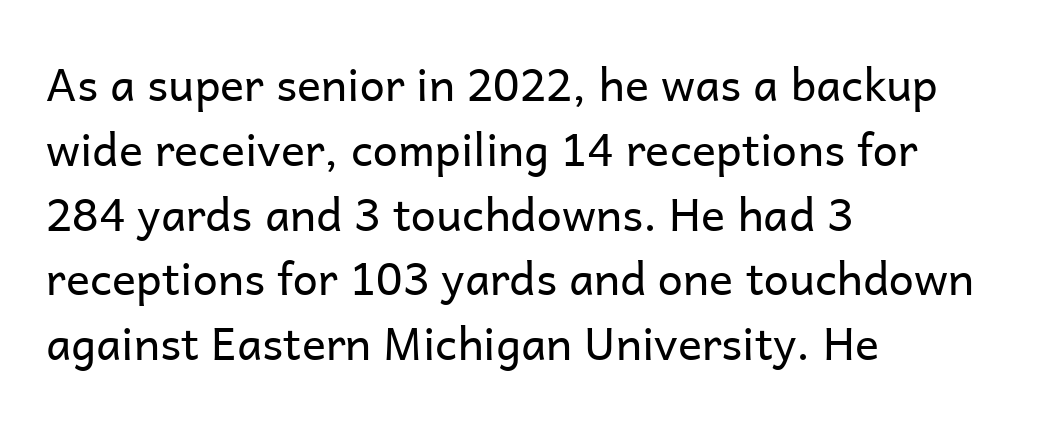
{"serif": "no", "italic": "no", "bold": "no", "weight": "regular", "width": "normal", "stroke_contrast": "low", "x_height": "medium", "monospaced": "no", "underline": "no", "align": "left", "line_spacing": "normal", "line_spacing_ratio": 1.44, "letter_spacing": "normal", "letter_spacing_em": 0.0, "glyph_px": 45}
